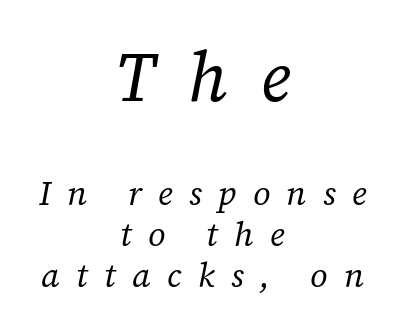
{"serif": "yes", "italic": "yes", "lean": "right", "slant_degrees": 12, "bold": "no", "weight": "regular", "width": "normal", "stroke_contrast": "low", "x_height": "medium", "monospaced": "no", "underline": "no", "align": "center", "line_spacing_ratio": 1.21, "letter_spacing": "wide", "letter_spacing_em": 0.48, "larger_block": "first", "size_ratio": 2.03, "glyph_px": 69}
